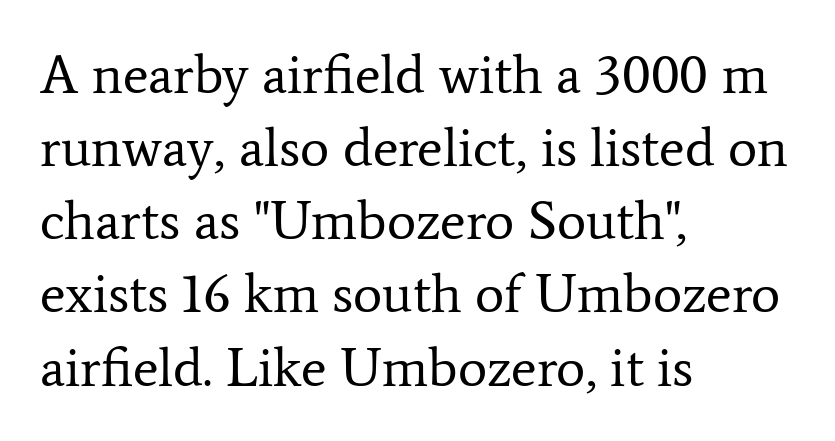
Summary of weight: not heavy and not bold. How would I describe the line gaps? Plain and ordinary. You could not count columns in this text — the font is proportionally spaced. A clean baseline with only descenders dipping below it. Italic? Not at all — the glyphs are vertical. Check where the strokes stop: tiny serifs finish them off.
